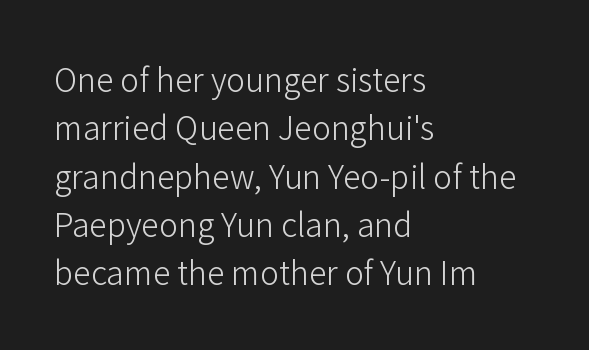
Caption: standard tracking, unaltered. When letters stand straight like this, we call the style roman or upright. The lines sit at an ordinary, default distance from one another. The glyphs in this specimen are sans serif. Check the space under the baseline: it is left empty.
